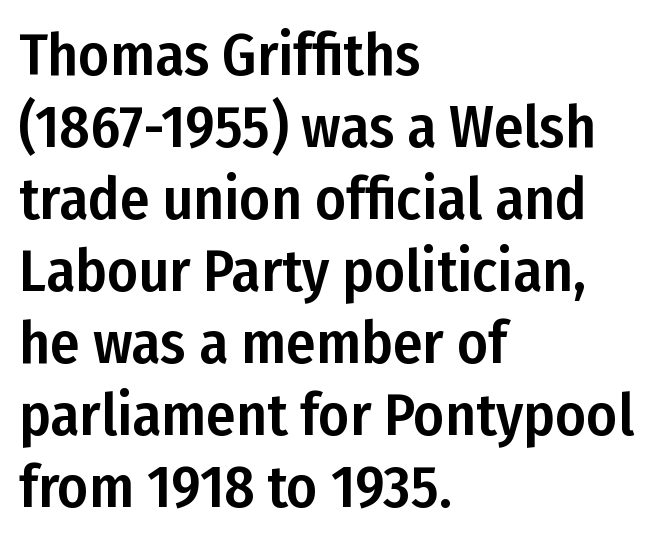
Q: Is the text italic (slanted)? A: No, it is upright.
Q: Is the typeface a serif or a sans-serif typeface? A: Sans-serif.
Q: Is the text underlined? A: No.
Q: How is the paragraph aligned? A: Left-aligned.
Q: Is the spacing between letters normal or unusually wide? A: Normal.
Q: Width (condensed, normal, or wide)? A: Condensed.
Q: Stroke contrast? A: Low.
Q: x-height? A: Medium.
Q: Monospaced? A: No.
